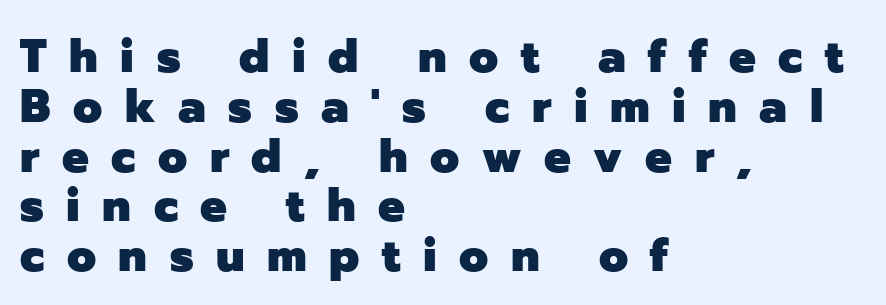
{"serif": "no", "italic": "no", "bold": "yes", "weight": "heavy", "width": "normal", "stroke_contrast": "low", "x_height": "medium", "monospaced": "no", "underline": "no", "align": "left", "line_spacing": "tight", "line_spacing_ratio": 1.06, "letter_spacing": "wide", "letter_spacing_em": 0.48, "glyph_px": 47}
